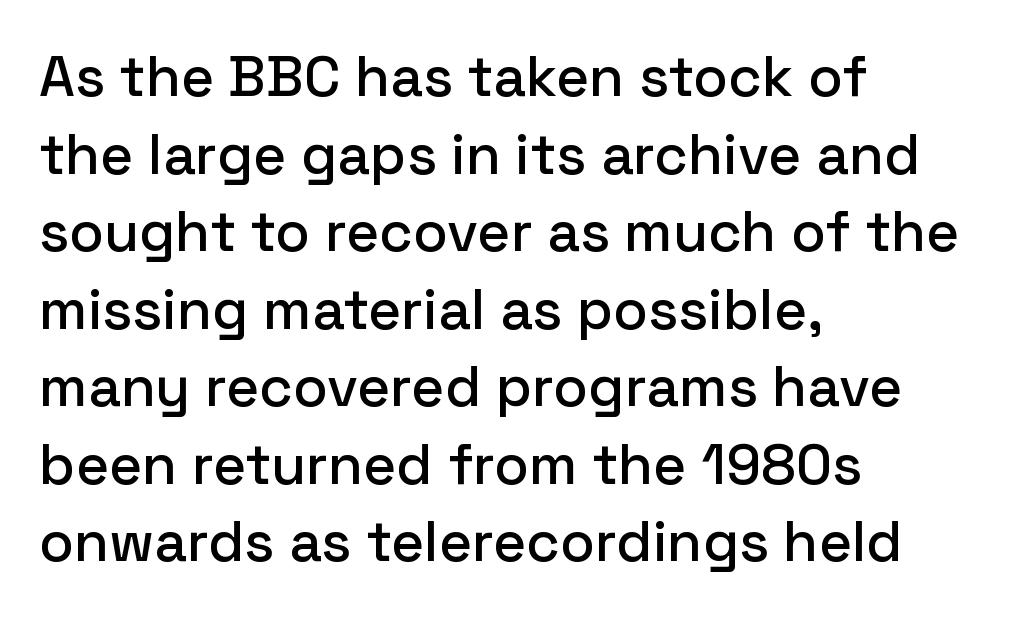
The image shows 57 px sans-serif type, upright; set left-aligned, normal line spacing (1.36x), normal letter spacing, not underlined; low stroke contrast and a medium x-height.
